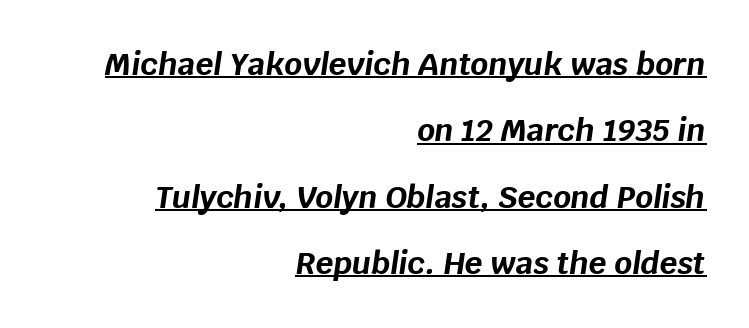
The image shows 31 px bold type, italic (leaning right); set right-aligned, loose line spacing (2.14x), normal letter spacing, underlined; low stroke contrast and a large x-height.
